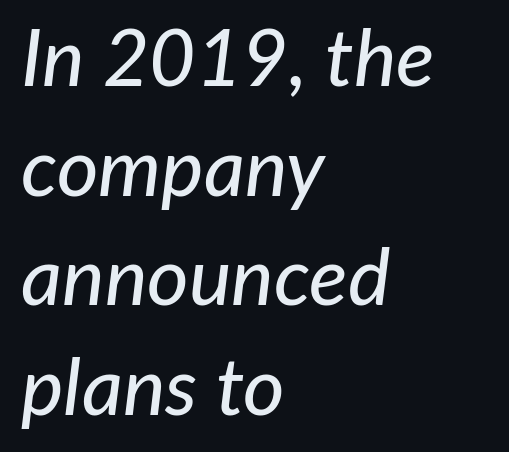
Q: Is the text italic (slanted)? A: Yes, it leans right by about 7 degrees.
Q: Is the text underlined? A: No.
Q: How is the paragraph aligned? A: Left-aligned.
Q: Is the spacing between letters normal or unusually wide? A: Normal.
Q: Is the spacing between lines tight, normal or loose? A: Normal.
Q: Width (condensed, normal, or wide)? A: Normal.
Q: Stroke contrast? A: Low.
Q: x-height? A: Medium.
Q: Monospaced? A: No.
